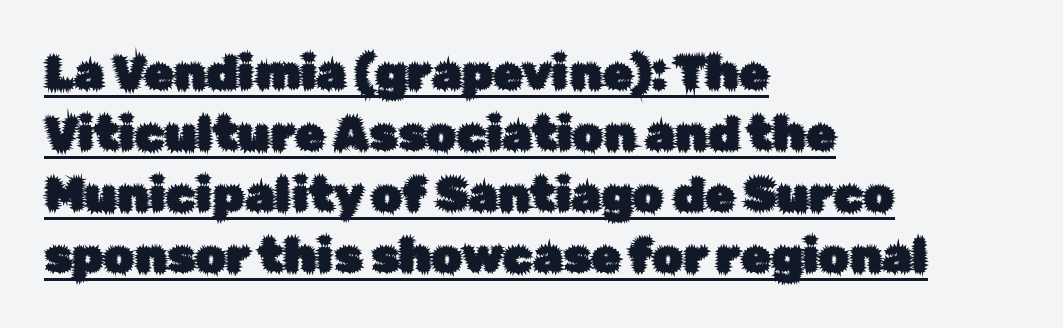
The image shows 48 px sans-serif type, upright; set left-aligned, normal line spacing (1.27x), normal letter spacing, underlined; low stroke contrast and a medium x-height.
